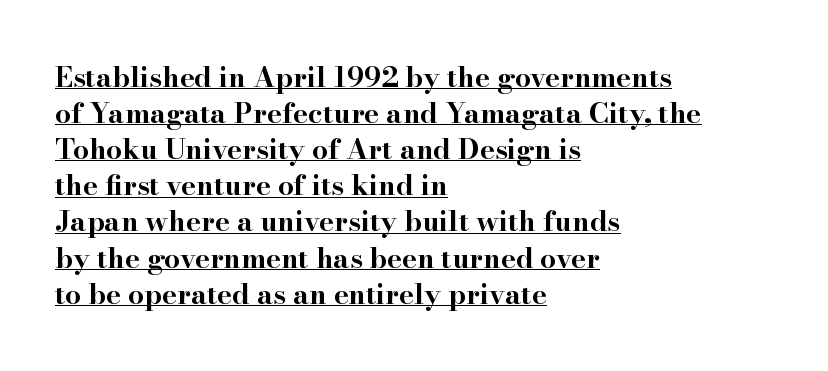
{"serif": "yes", "italic": "no", "bold": "yes", "weight": "bold", "width": "wide", "stroke_contrast": "high", "x_height": "small", "monospaced": "no", "underline": "yes", "align": "left", "line_spacing": "normal", "line_spacing_ratio": 1.29, "letter_spacing": "normal", "letter_spacing_em": 0.0, "glyph_px": 28}
